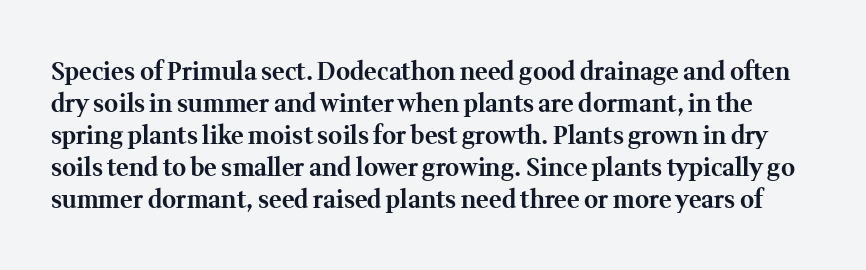
Q: Is the text bold? A: Yes.
Q: Is the text italic (slanted)? A: No, it is upright.
Q: Is the text underlined? A: No.
Q: Is the spacing between letters normal or unusually wide? A: Normal.
Q: Is the spacing between lines tight, normal or loose? A: Normal.
